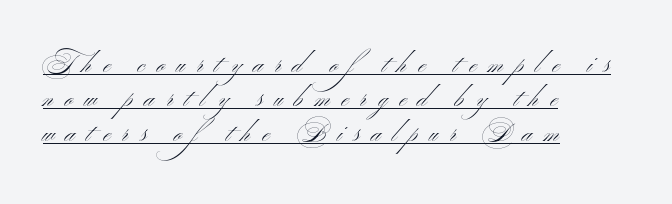
The image shows 25 px text type; set left-aligned, normal line spacing (1.38x), unusually wide letter spacing (+0.47 em), underlined.
